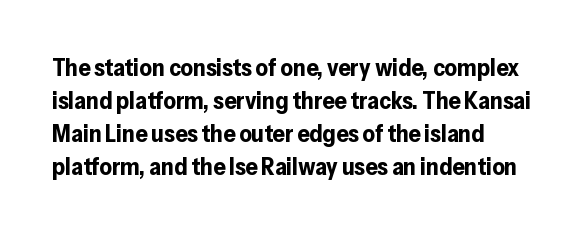
{"italic": "no", "bold": "yes", "underline": "no", "align": "left", "line_spacing": "normal", "line_spacing_ratio": 1.38, "letter_spacing": "normal", "letter_spacing_em": 0.0, "glyph_px": 24}
